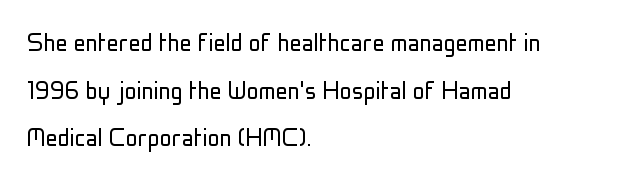
{"serif": "no", "italic": "no", "bold": "no", "weight": "light", "width": "condensed", "stroke_contrast": "low", "x_height": "medium", "monospaced": "no", "underline": "no", "align": "left", "line_spacing": "normal", "line_spacing_ratio": 1.59, "letter_spacing": "normal", "letter_spacing_em": 0.0, "glyph_px": 30}
